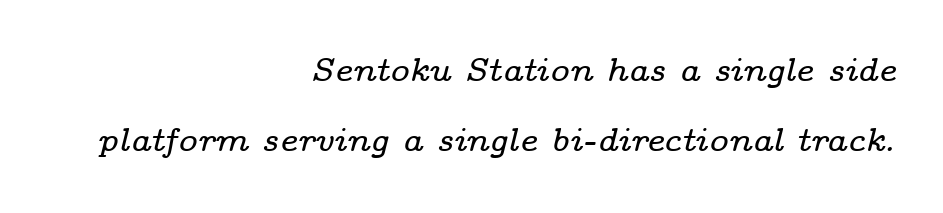
Q: Is the text italic (slanted)? A: Yes, it leans right by about 14 degrees.
Q: Is the typeface a serif or a sans-serif typeface? A: Serif.
Q: Is the text underlined? A: No.
Q: How is the paragraph aligned? A: Right-aligned.
Q: Is the spacing between letters normal or unusually wide? A: Normal.
Q: Is the spacing between lines tight, normal or loose? A: Loose.
Q: Width (condensed, normal, or wide)? A: Wide.
Q: Stroke contrast? A: Low.
Q: x-height? A: Medium.
Q: Monospaced? A: No.
